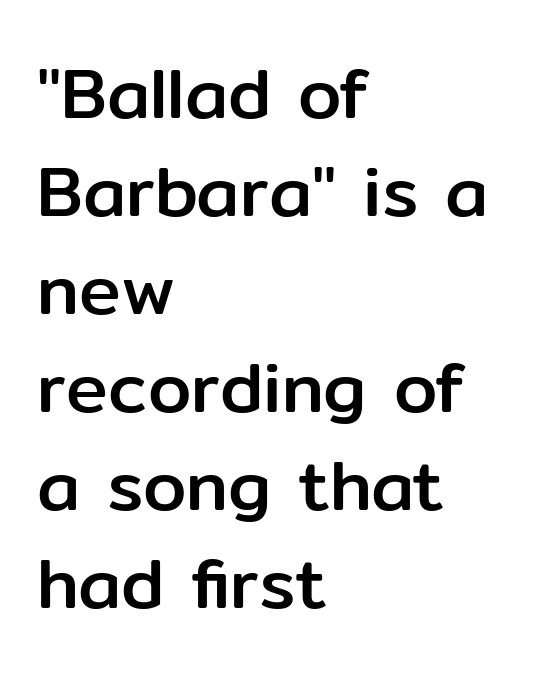
Q: Is the text italic (slanted)? A: No, it is upright.
Q: Is the typeface a serif or a sans-serif typeface? A: Sans-serif.
Q: Is the text underlined? A: No.
Q: How is the paragraph aligned? A: Left-aligned.
Q: Is the spacing between letters normal or unusually wide? A: Normal.
Q: Is the spacing between lines tight, normal or loose? A: Normal.
Q: Width (condensed, normal, or wide)? A: Normal.
Q: Stroke contrast? A: Low.
Q: x-height? A: Medium.
Q: Monospaced? A: No.
